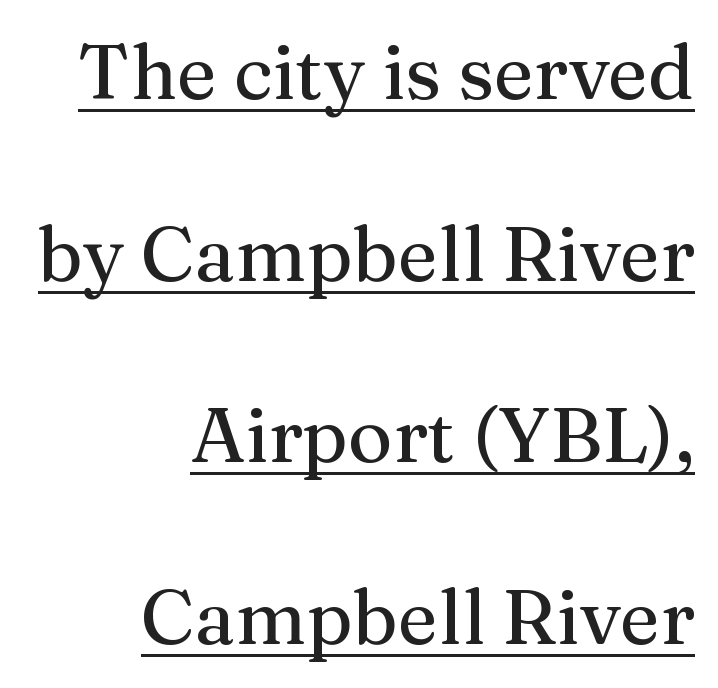
The image shows 76 px serif type, upright; set right-aligned, loose line spacing (2.39x), normal letter spacing, underlined; medium stroke contrast and a medium x-height.
